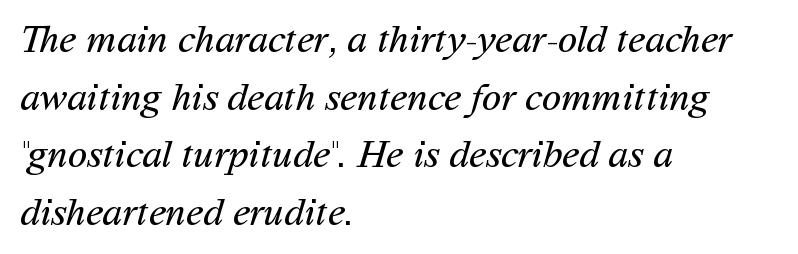
{"serif": "no", "bold": "no", "weight": "regular", "width": "normal", "stroke_contrast": "medium", "x_height": "medium", "monospaced": "no", "underline": "no", "align": "left", "line_spacing": "normal", "line_spacing_ratio": 1.44, "letter_spacing": "normal", "letter_spacing_em": 0.0, "glyph_px": 40}
